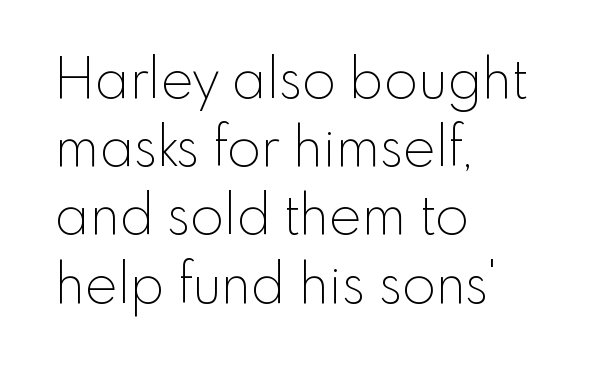
{"serif": "no", "italic": "no", "bold": "no", "weight": "thin", "width": "normal", "x_height": "small", "monospaced": "no", "underline": "no", "align": "left", "line_spacing_ratio": 1.24, "letter_spacing": "normal", "letter_spacing_em": 0.0, "glyph_px": 55}
